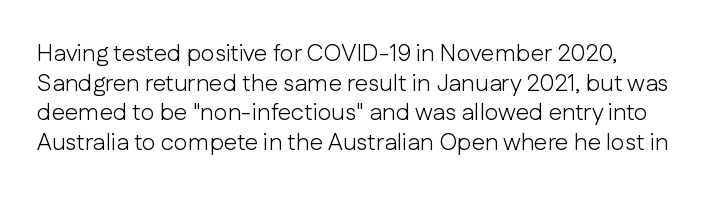
Q: Is the text bold? A: No.
Q: Is the text italic (slanted)? A: No, it is upright.
Q: Is the text underlined? A: No.
Q: Is the spacing between letters normal or unusually wide? A: Normal.
